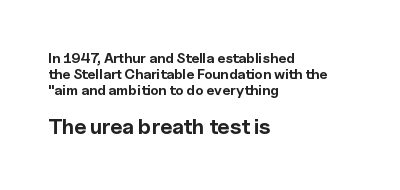
{"italic": "no", "bold": "yes", "underline": "no", "align": "left", "line_spacing": "tight", "line_spacing_ratio": 1.13, "letter_spacing": "normal", "letter_spacing_em": 0.0, "larger_block": "second", "size_ratio": 1.5, "glyph_px": 21}
